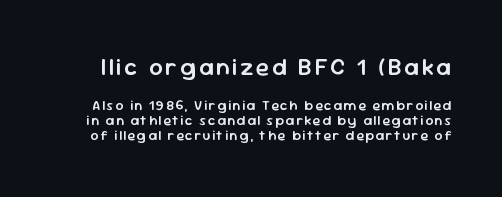
Two sizes are in play, and the larger belongs to the first block. You can tell it's not italic because the verticals are truly vertical. The passage shown stacks its lines with hardly any gap. Check the space under the baseline: it is left empty. As a designer I'd log this as weight 600, semibold.
